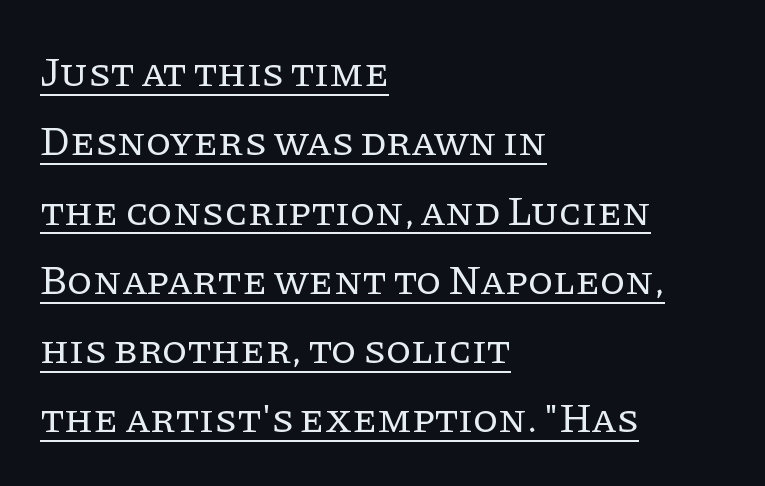
The image shows 41 px regular-weight serif type, upright; set left-aligned, normal line spacing (1.69x), normal letter spacing, underlined; low stroke contrast and a large x-height.
